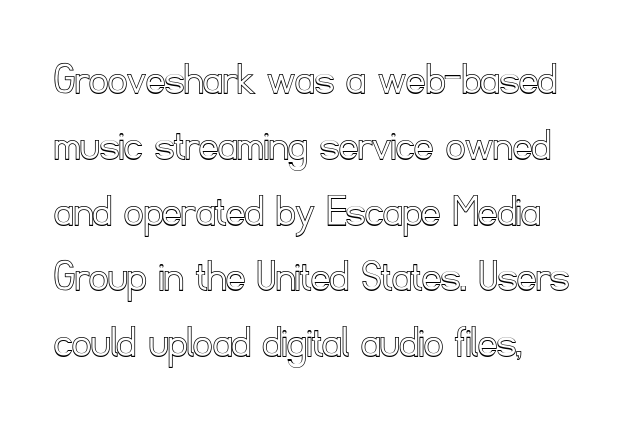
The image shows 47 px text type, upright; set left-aligned, normal line spacing (1.4x), normal letter spacing, not underlined; a small x-height.
